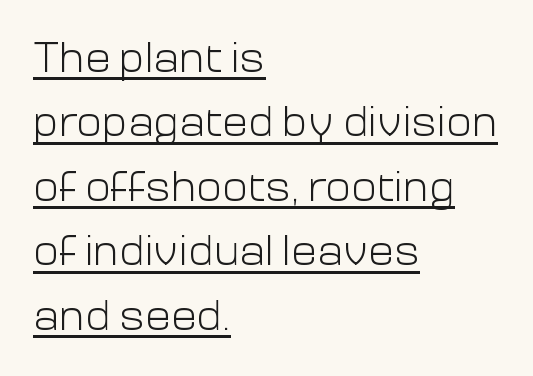
{"serif": "no", "italic": "no", "bold": "no", "weight": "light", "width": "normal", "stroke_contrast": "low", "x_height": "medium", "monospaced": "no", "underline": "yes", "align": "left", "line_spacing": "normal", "line_spacing_ratio": 1.5, "letter_spacing": "normal", "letter_spacing_em": 0.0, "glyph_px": 43}
